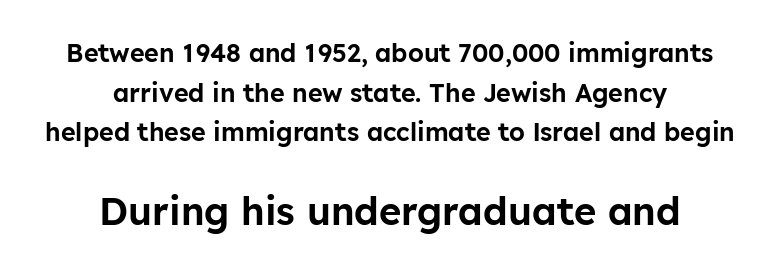
The image shows 38 px sans-serif type, upright; set centered, normal line spacing (1.59x), normal letter spacing, not underlined; the second (bottom) block is 1.52x larger; low stroke contrast and a medium x-height.
